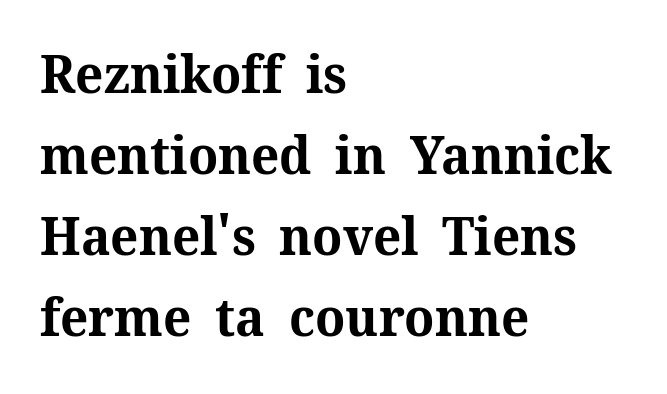
Q: Is the text bold? A: Yes.
Q: Is the text italic (slanted)? A: No, it is upright.
Q: Is the typeface a serif or a sans-serif typeface? A: Serif.
Q: Is the text underlined? A: No.
Q: How is the paragraph aligned? A: Left-aligned.
Q: Is the spacing between letters normal or unusually wide? A: Normal.
Q: Is the spacing between lines tight, normal or loose? A: Normal.
Q: Width (condensed, normal, or wide)? A: Normal.
Q: Stroke contrast? A: Medium.
Q: x-height? A: Medium.
Q: Monospaced? A: No.
